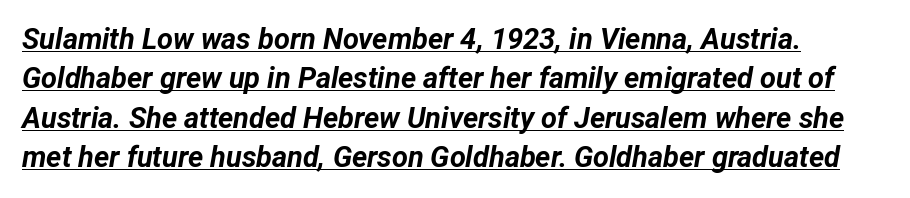
Q: Is the text bold? A: Yes.
Q: Is the text italic (slanted)? A: Yes, it leans right by about 12 degrees.
Q: Is the text underlined? A: Yes.
Q: How is the paragraph aligned? A: Left-aligned.
Q: Is the spacing between letters normal or unusually wide? A: Normal.
Q: Is the spacing between lines tight, normal or loose? A: Normal.
Q: Width (condensed, normal, or wide)? A: Normal.
Q: Stroke contrast? A: Low.
Q: x-height? A: Medium.
Q: Monospaced? A: No.
